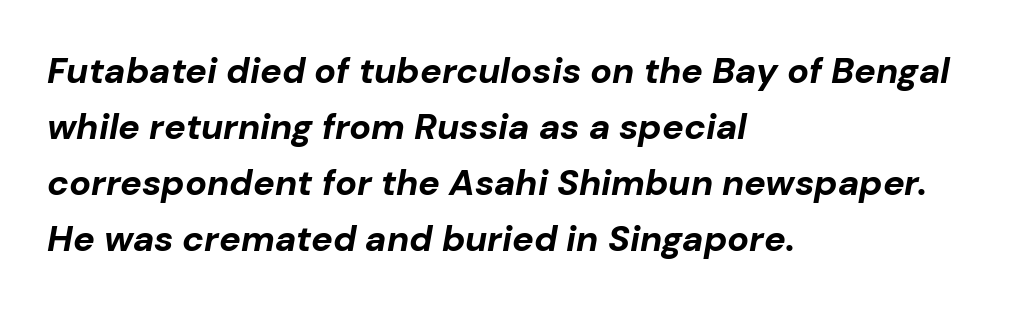
Q: Is the text bold? A: Yes.
Q: Is the text italic (slanted)? A: Yes, it leans right by about 10 degrees.
Q: Is the text underlined? A: No.
Q: How is the paragraph aligned? A: Left-aligned.
Q: Is the spacing between letters normal or unusually wide? A: Normal.
Q: Is the spacing between lines tight, normal or loose? A: Normal.
Q: Width (condensed, normal, or wide)? A: Normal.
Q: Stroke contrast? A: Low.
Q: x-height? A: Medium.
Q: Monospaced? A: No.
